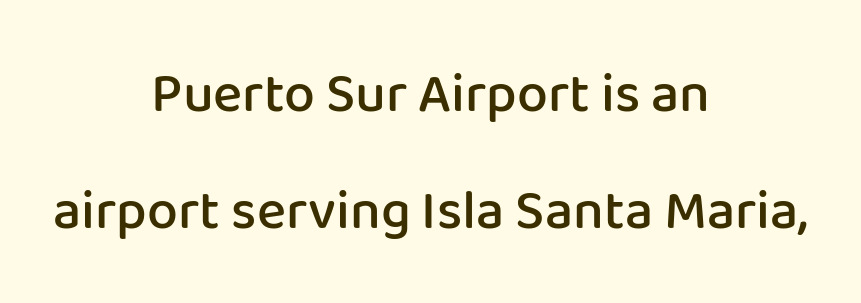
Each letter keeps its own natural width here, so spacing adapts to shape. The passage shown is semibold, sitting just below true bold. The designer went with a sans here, leaving each stem footless. The line texture is even and compact thanks to regular tracking. Reading down the block, each line starts at a different indent, mirrored at its end. Each row of text sits above clean, open space.
